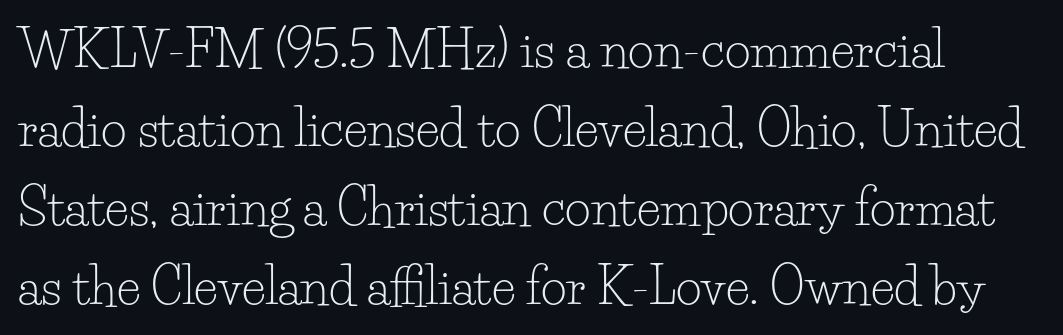
The image shows 50 px light serif type, upright; set normal line spacing (1.58x), normal letter spacing, not underlined; low stroke contrast and a small x-height.
